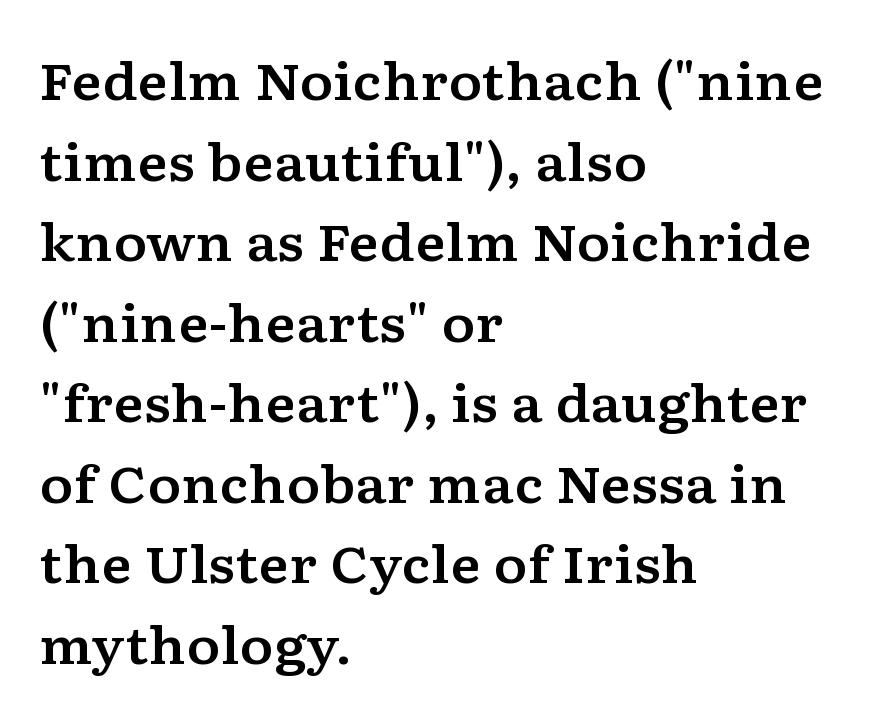
A typesetter would call this zero additional tracking. The zone under the glyphs is completely vacant. Proportional: the letters do not fall into vertical columns. Evenly set lines give the paragraph a standard silhouette. Font category for this specimen: serif. Quick note: not italic, upright.
